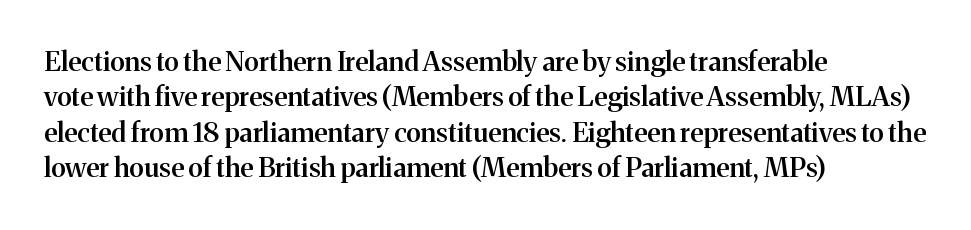
The image shows 27 px text type, upright; set left-aligned, normal line spacing (1.31x), normal letter spacing, not underlined.
